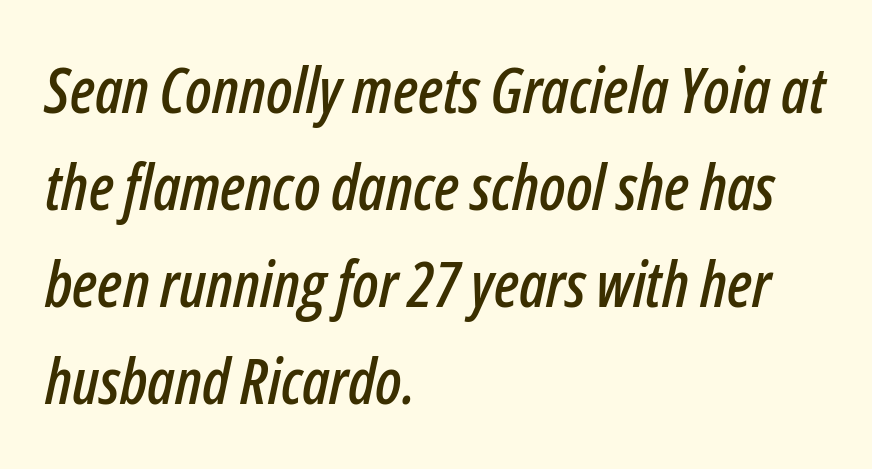
The image shows 63 px condensed type, italic (leaning right); set left-aligned, normal line spacing (1.54x), normal letter spacing, not underlined; low stroke contrast and a medium x-height.
